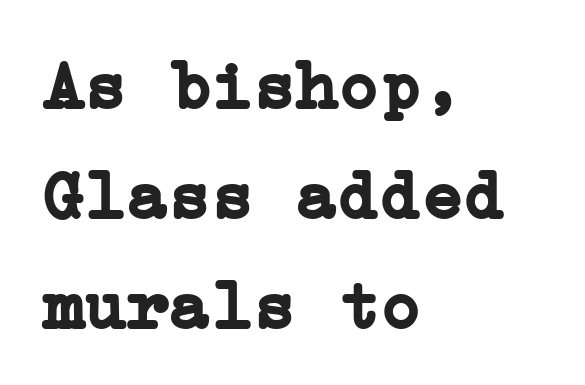
Q: Is the text bold? A: Yes.
Q: Is the text italic (slanted)? A: No, it is upright.
Q: Is the typeface a serif or a sans-serif typeface? A: Serif.
Q: Is the text underlined? A: No.
Q: How is the paragraph aligned? A: Left-aligned.
Q: Is the spacing between letters normal or unusually wide? A: Normal.
Q: Is the spacing between lines tight, normal or loose? A: Normal.
Q: Width (condensed, normal, or wide)? A: Normal.
Q: Stroke contrast? A: Low.
Q: x-height? A: Medium.
